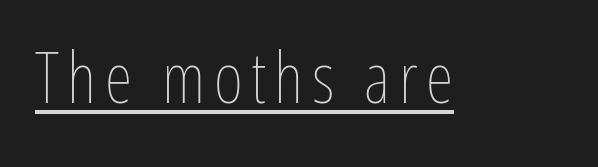
{"italic": "no", "bold": "no", "weight": "thin", "width": "condensed", "stroke_contrast": "low", "x_height": "medium", "monospaced": "no", "underline": "yes", "glyph_px": 71}
